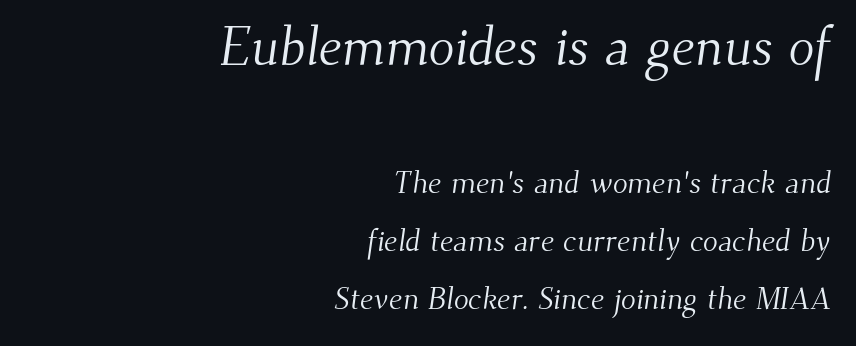
The image shows 54 px light serif type; set right-aligned, line spacing 1.88x, normal letter spacing, not underlined; the first (top) block is 1.74x larger; medium stroke contrast and a small x-height.
